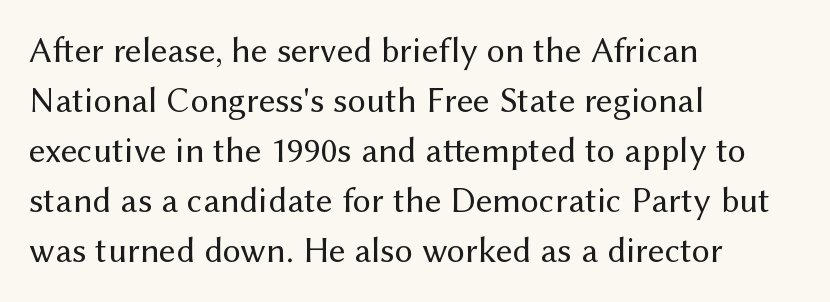
The image shows 36 px regular-weight sans-serif type, upright; set left-aligned, normal line spacing (1.39x), normal letter spacing, not underlined; medium stroke contrast and a medium x-height.
